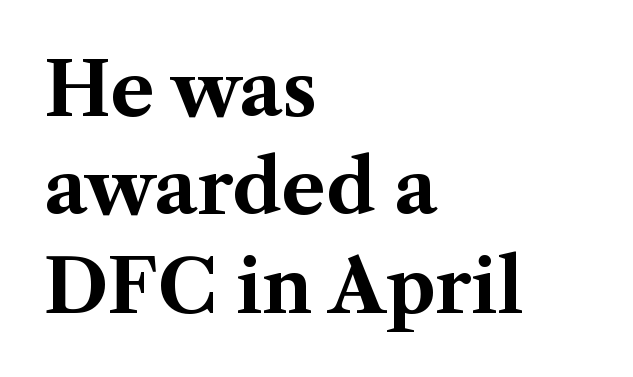
Notice how descenders clear the ascenders below comfortably — that's standard leading. The zone under the glyphs is completely vacant. Note: serifs present on the glyphs. One-word summary of the alignment: left. This is heavy type, rendered in bold. Default kerning and tracking; the words read as compact shapes.
